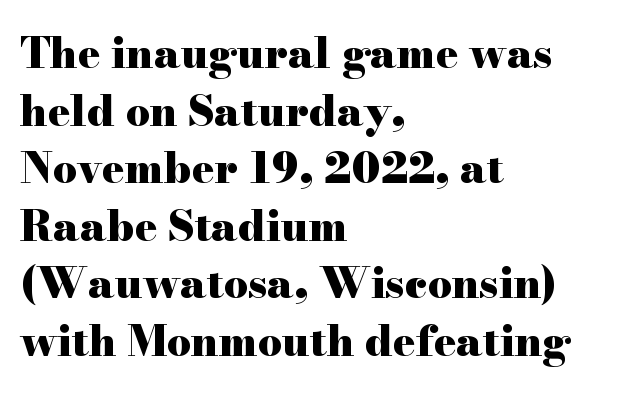
{"serif": "yes", "italic": "no", "bold": "yes", "weight": "heavy", "width": "wide", "stroke_contrast": "high", "x_height": "small", "monospaced": "no", "underline": "no", "align": "left", "line_spacing": "normal", "line_spacing_ratio": 1.37, "letter_spacing": "normal", "letter_spacing_em": 0.0, "glyph_px": 42}
